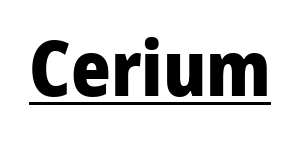
Q: Is the text bold? A: Yes.
Q: Is the text italic (slanted)? A: No, it is upright.
Q: Is the typeface a serif or a sans-serif typeface? A: Sans-serif.
Q: Is the text underlined? A: Yes.
Q: Is the spacing between letters normal or unusually wide? A: Normal.
Q: Width (condensed, normal, or wide)? A: Normal.
Q: Stroke contrast? A: Low.
Q: x-height? A: Medium.
Q: Monospaced? A: No.
